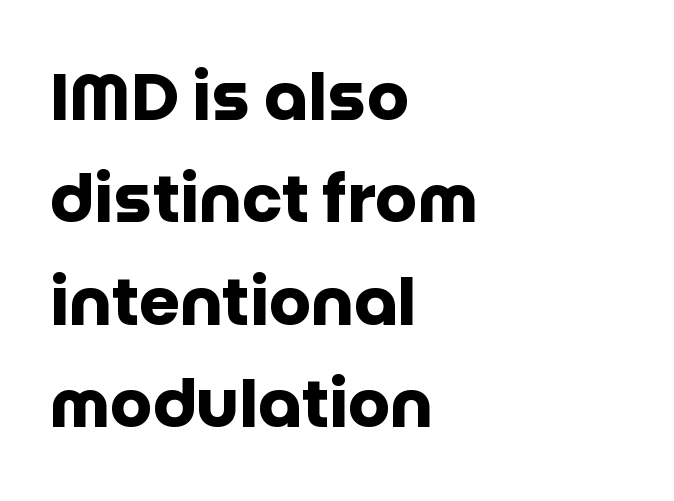
Q: Is the text bold? A: Yes.
Q: Is the text italic (slanted)? A: No, it is upright.
Q: Is the typeface a serif or a sans-serif typeface? A: Sans-serif.
Q: Is the text underlined? A: No.
Q: How is the paragraph aligned? A: Left-aligned.
Q: Is the spacing between letters normal or unusually wide? A: Normal.
Q: Is the spacing between lines tight, normal or loose? A: Normal.
Q: Width (condensed, normal, or wide)? A: Normal.
Q: Stroke contrast? A: Low.
Q: x-height? A: Large.
Q: Monospaced? A: No.
